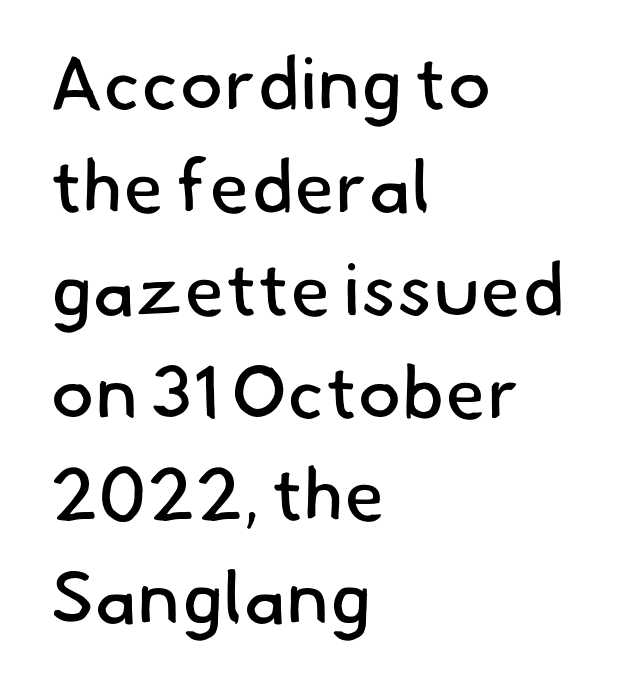
These glyphs show unthickened strokes, regular width or finer. The passage is arranged the way most books set body copy — flush left. Students, note that the glyphs here touch the page at normal intervals. Nobody drew a line under any word here. What's the leading like? Ordinary, nothing unusual. Is this a sans? Yes — the strokes have no serifs.
